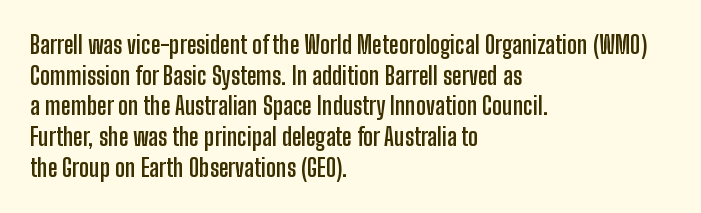
Summary of weight: heavy, a full bold. Tracking value appears to be zero — textbook default spacing. No italicization has been applied; the sample stays upright. The words here are not underlined. A normal amount of white space separates one row of letters from the next.
